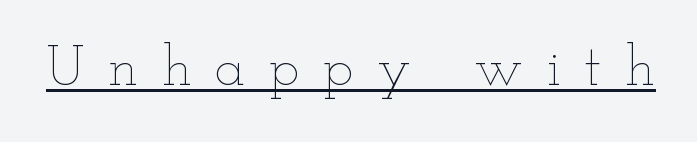
{"italic": "no", "bold": "no", "weight": "thin", "width": "wide", "stroke_contrast": "low", "x_height": "small", "monospaced": "no", "underline": "yes", "letter_spacing": "wide", "letter_spacing_em": 0.41, "glyph_px": 57}
